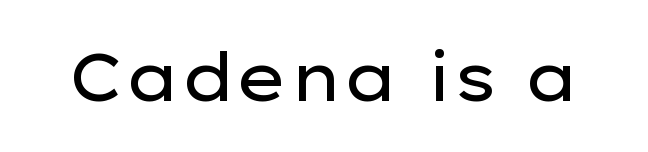
Q: Is the text bold? A: No.
Q: Is the text italic (slanted)? A: No, it is upright.
Q: Is the typeface a serif or a sans-serif typeface? A: Sans-serif.
Q: Is the text underlined? A: No.
Q: Is the spacing between letters normal or unusually wide? A: Normal.
Q: Width (condensed, normal, or wide)? A: Wide.
Q: Stroke contrast? A: Low.
Q: x-height? A: Medium.
Q: Monospaced? A: No.
